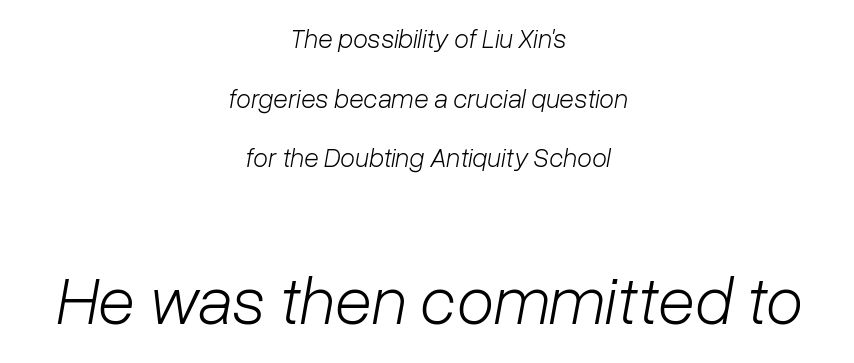
Q: Is the text bold? A: No.
Q: Is the text italic (slanted)? A: Yes, it leans right by about 10 degrees.
Q: Is the text underlined? A: No.
Q: How is the paragraph aligned? A: Centered.
Q: Is the spacing between letters normal or unusually wide? A: Normal.
Q: Is the spacing between lines tight, normal or loose? A: Loose.
Q: Which block of text is set in a larger size, the first (top) or the second (bottom)? A: The second (bottom) one.
Q: Width (condensed, normal, or wide)? A: Normal.
Q: Stroke contrast? A: Low.
Q: x-height? A: Medium.
Q: Monospaced? A: No.
